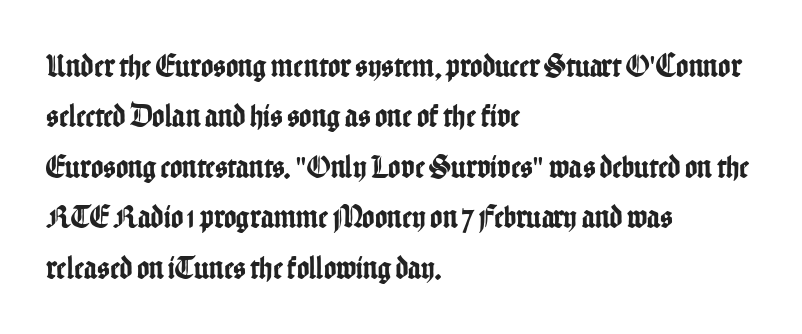
{"serif": "no", "italic": "no", "width": "condensed", "stroke_contrast": "low", "x_height": "medium", "monospaced": "no", "underline": "no", "align": "left", "line_spacing": "normal", "line_spacing_ratio": 1.53, "letter_spacing": "normal", "letter_spacing_em": 0.0, "glyph_px": 33}
